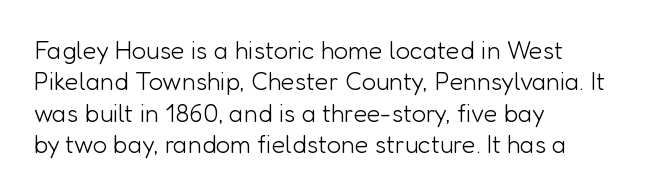
The image shows 25 px text type, upright; set left-aligned, normal line spacing (1.26x), normal letter spacing, not underlined.
